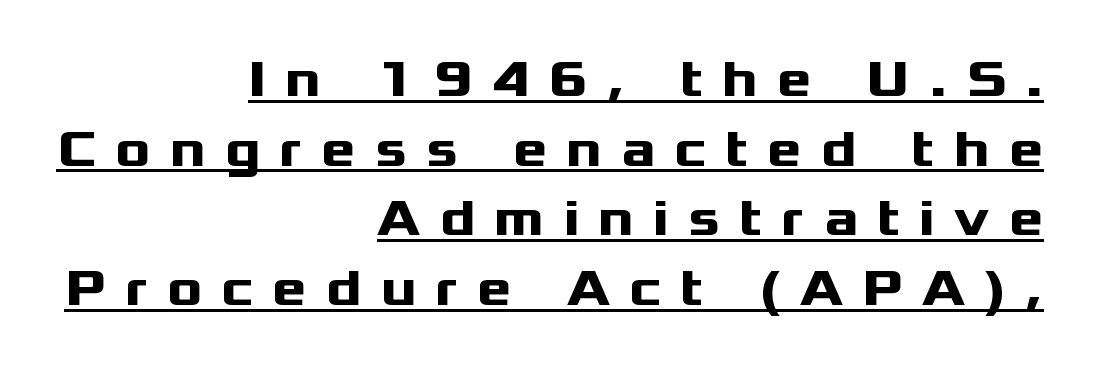
Q: Is the text bold? A: Yes.
Q: Is the text italic (slanted)? A: No, it is upright.
Q: Is the typeface a serif or a sans-serif typeface? A: Sans-serif.
Q: Is the text underlined? A: Yes.
Q: How is the paragraph aligned? A: Right-aligned.
Q: Is the spacing between letters normal or unusually wide? A: Unusually wide.
Q: Is the spacing between lines tight, normal or loose? A: Normal.
Q: Width (condensed, normal, or wide)? A: Wide.
Q: Stroke contrast? A: Medium.
Q: x-height? A: Medium.
Q: Monospaced? A: No.
